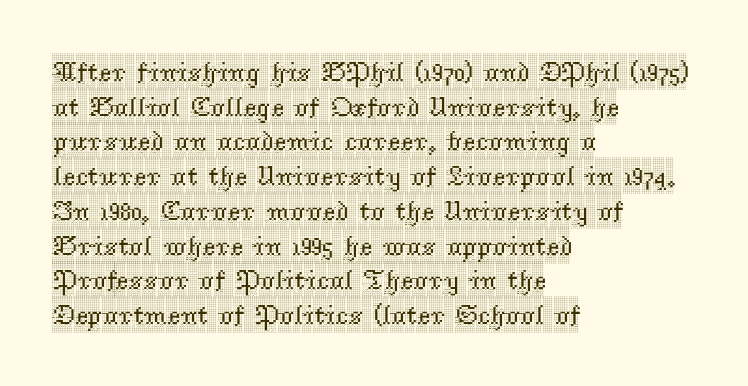
Is this a fixed-width face? No — the glyphs have proportional, varying widths. Reading down the block, your eye returns to a fixed left position each line. Nope, not italic — everything's standing straight. A clean baseline with only descenders dipping below it. Is this a sans? No — the strokes have serifs. Tracking here is standard; glyphs follow each other at the usual distance.
